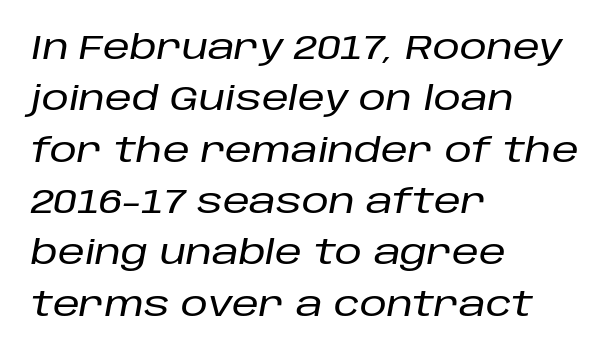
{"italic": "yes", "lean": "right", "slant_degrees": 10, "width": "normal", "stroke_contrast": "low", "x_height": "large", "monospaced": "no", "underline": "no", "align": "left", "line_spacing": "normal", "line_spacing_ratio": 1.51, "letter_spacing": "normal", "letter_spacing_em": 0.0, "glyph_px": 34}
